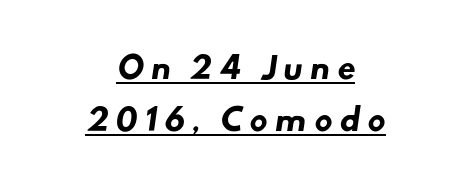
Tracking value appears strongly positive — letters spread wide. The setting favours the middle, as headings and verse often do. Each letter keeps its own natural width here, so spacing adapts to shape. Thick stems and heavy bowls — unmistakably bold. Beneath each row of characters lies a ruled line. In terms of letterform style, serifs are entirely absent.
